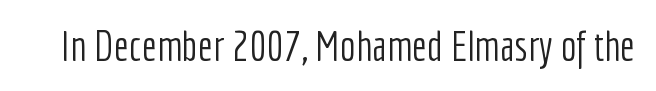
Vertical stems look standard width or narrower in stroke. Nope, no serifs anywhere on these letters. Default kerning and tracking; the words read as compact shapes. A typesetter would mark this as roman, not italic. The space directly below the letters is spotless.
